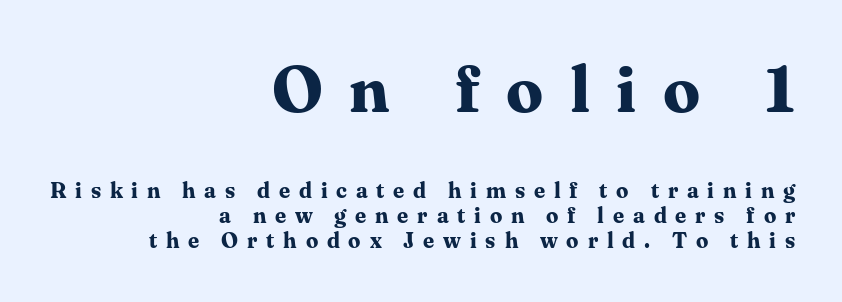
{"serif": "yes", "italic": "no", "bold": "yes", "weight": "bold", "width": "normal", "stroke_contrast": "medium", "x_height": "medium", "monospaced": "no", "underline": "no", "align": "right", "line_spacing": "tight", "line_spacing_ratio": 1.15, "letter_spacing": "wide", "letter_spacing_em": 0.4, "larger_block": "first", "size_ratio": 3.0, "glyph_px": 66}
